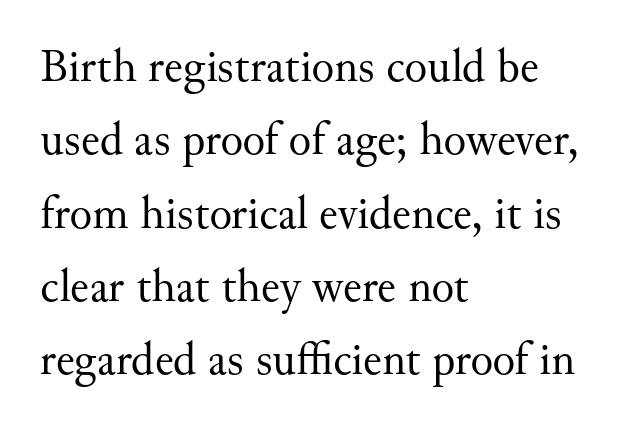
Default kerning and tracking; the words read as compact shapes. Ascenders rise straight up at ninety degrees. The face used here is proportionally spaced, like ordinary book or web type. Weight class: somewhere from thin through regular. No word sits above an underline.
